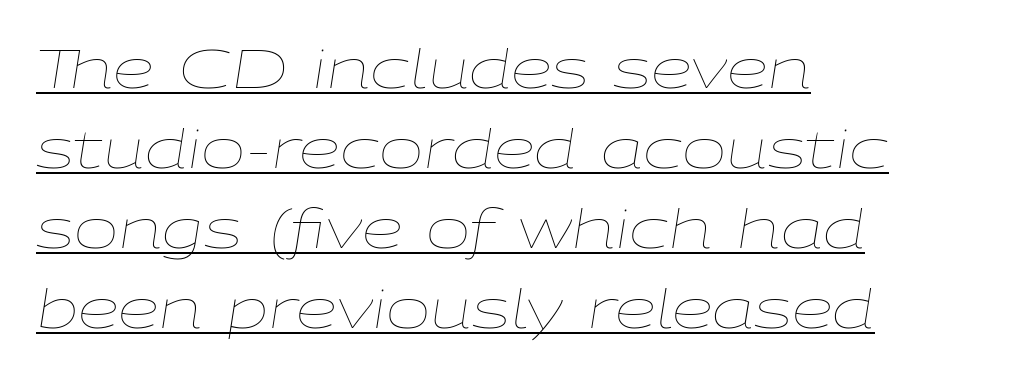
{"italic": "yes", "lean": "right", "slant_degrees": 9, "bold": "no", "weight": "thin", "width": "wide", "stroke_contrast": "low", "x_height": "medium", "monospaced": "no", "underline": "yes", "align": "left", "line_spacing": "normal", "line_spacing_ratio": 1.51, "letter_spacing": "normal", "letter_spacing_em": 0.0, "glyph_px": 53}
